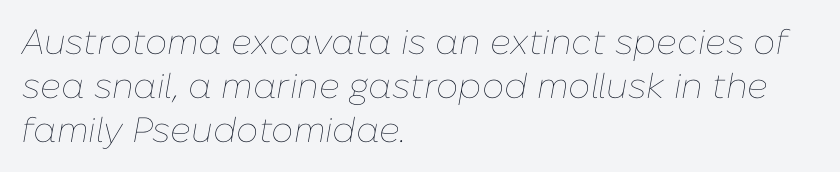
Successive baselines arrive at the customary interval. Descender tails drop into unmarked territory. Is this a fixed-width face? No — the glyphs have proportional, varying widths. Counters stay open thanks to moderate or lighter strokes.
